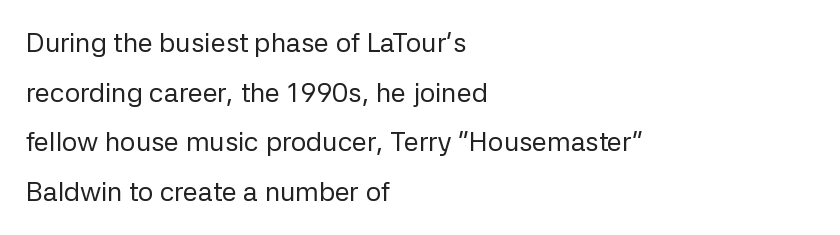
Here the glyphs are tracked normally, forming tight word shapes. Quick note: underline off. Every row of glyphs begins at an identical x-position on the left. Letters have the restrained weight of plain body copy at most.
